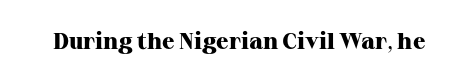
Notice how thick the strokes are: this is what a full bold looks like. In terms of letterspacing, this is plain default setting. The specimen omits any rule beneath the text block's lines. The lettering stays uniformly vertical, giving the passage a roman look.
